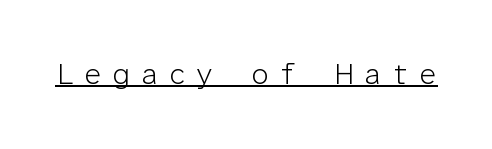
Q: Is the text bold? A: No.
Q: Is the text italic (slanted)? A: No, it is upright.
Q: Is the typeface a serif or a sans-serif typeface? A: Sans-serif.
Q: Is the text underlined? A: Yes.
Q: Is the spacing between letters normal or unusually wide? A: Unusually wide.
Q: Width (condensed, normal, or wide)? A: Normal.
Q: Stroke contrast? A: Low.
Q: x-height? A: Medium.
Q: Monospaced? A: Yes.
